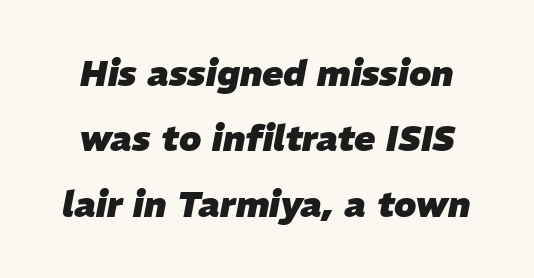
Q: Is the text bold? A: Yes.
Q: Is the text italic (slanted)? A: Yes, it leans right by about 11 degrees.
Q: Is the text underlined? A: No.
Q: Is the spacing between letters normal or unusually wide? A: Normal.
Q: Width (condensed, normal, or wide)? A: Normal.
Q: Stroke contrast? A: Low.
Q: x-height? A: Medium.
Q: Monospaced? A: No.
